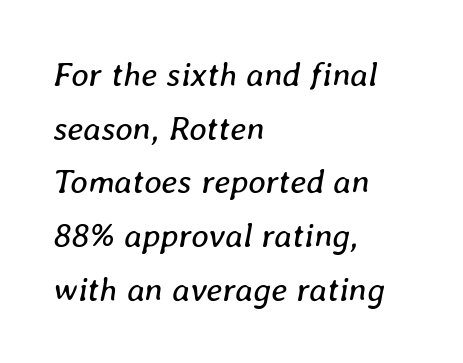
The image shows 34 px regular-weight type, italic (leaning right); set left-aligned, normal line spacing (1.58x), normal letter spacing, not underlined; low stroke contrast and a medium x-height.
